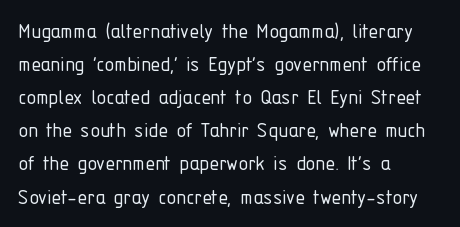
{"italic": "no", "bold": "no", "underline": "no", "align": "left", "line_spacing": "normal", "line_spacing_ratio": 1.38, "letter_spacing": "normal", "letter_spacing_em": 0.0, "glyph_px": 24}
